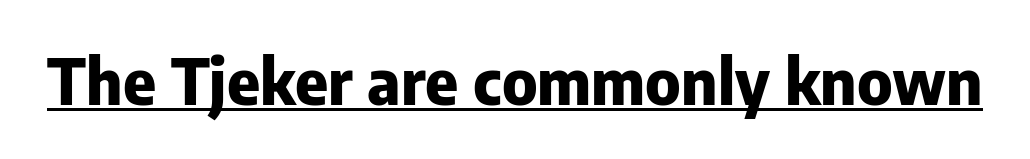
Summary of weight: heavy, a full bold. The specimen includes a rule beneath the text block's lines. Looks like regular typesetting: each glyph gets only the width it needs. Type style note: lacks serifs. Compared with typical body copy, the letter spacing here is the same.
